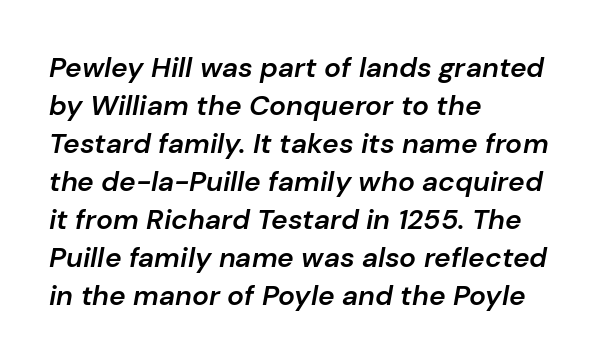
The rendering uses natural spacing where letterforms have individual widths. Line beginnings align vertically; line endings do not. This sample keeps an unexceptional amount of space between lines. Bold? Not quite — semibold, heavier than regular but stopping short. Quick note: italic. The gap between lines stays unmarked.
